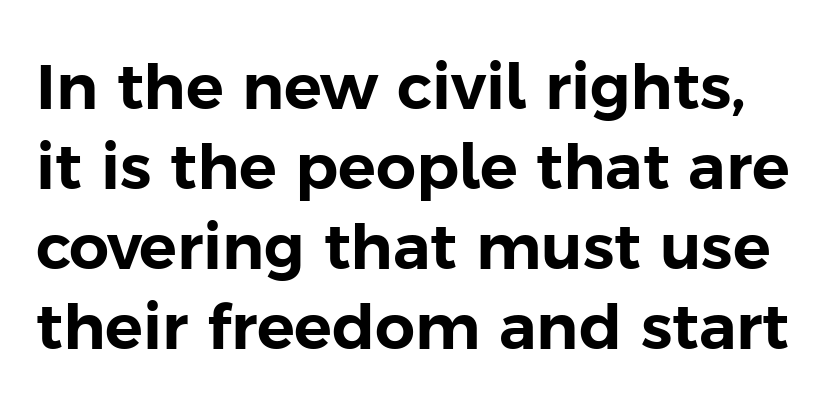
{"serif": "no", "italic": "no", "width": "normal", "stroke_contrast": "low", "x_height": "medium", "monospaced": "no", "underline": "no", "line_spacing": "normal", "line_spacing_ratio": 1.27, "letter_spacing": "normal", "letter_spacing_em": 0.0, "glyph_px": 63}
